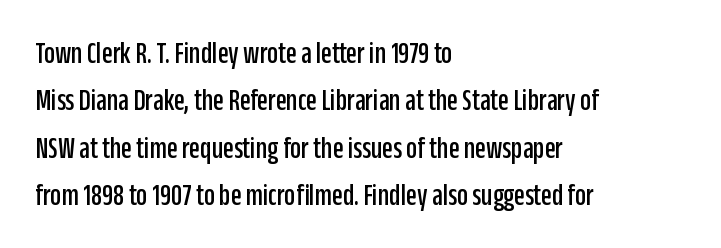
{"serif": "no", "italic": "no", "width": "condensed", "stroke_contrast": "low", "x_height": "large", "monospaced": "no", "underline": "no", "align": "left", "line_spacing": "normal", "line_spacing_ratio": 1.53, "letter_spacing": "normal", "letter_spacing_em": 0.0, "glyph_px": 31}
